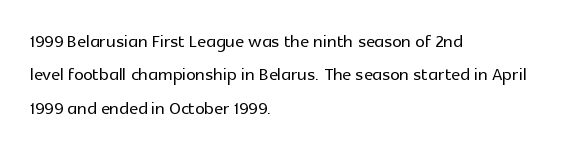
The image shows 24 px text type, upright; set left-aligned, normal line spacing (1.39x), normal letter spacing, not underlined.
